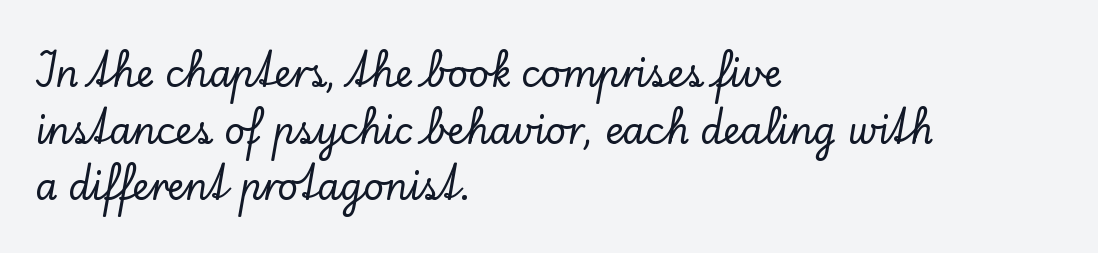
Typeset ragged right — the left edge is the straight one. This sample has the flowing, uneven cadence of proportional lettering. Glyph-to-glyph distance matches everyday printed text. Letters rest on an invisible, unmarked baseline. This rendering employs a face with finishing strokes, i.e., a serif.
